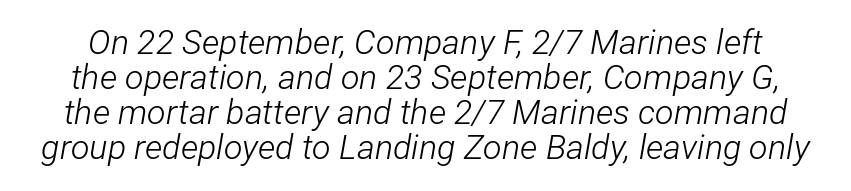
The image shows 34 px light, condensed type, italic (leaning right); set tight line spacing (1.03x), normal letter spacing, not underlined; low stroke contrast and a medium x-height.
